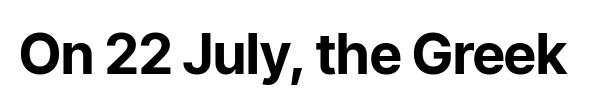
{"serif": "no", "italic": "no", "bold": "yes", "weight": "bold", "width": "normal", "stroke_contrast": "low", "x_height": "medium", "monospaced": "no", "underline": "no", "letter_spacing": "normal", "letter_spacing_em": 0.0, "glyph_px": 56}
